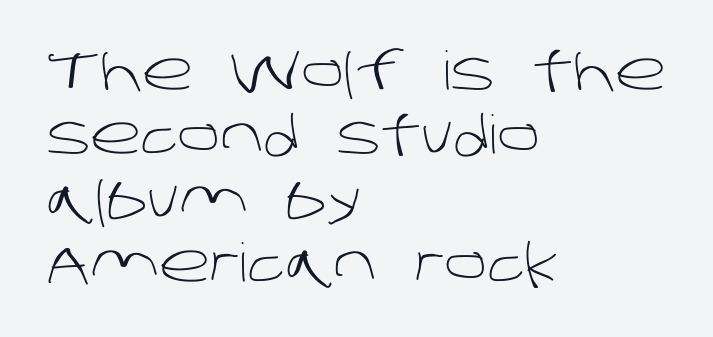
Q: Is the text bold? A: No.
Q: Is the typeface a serif or a sans-serif typeface? A: Sans-serif.
Q: Is the text underlined? A: No.
Q: How is the paragraph aligned? A: Left-aligned.
Q: Is the spacing between letters normal or unusually wide? A: Normal.
Q: Width (condensed, normal, or wide)? A: Normal.
Q: Stroke contrast? A: Low.
Q: x-height? A: Large.
Q: Monospaced? A: No.
